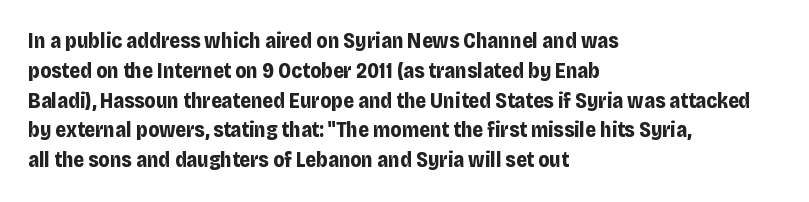
The image shows 21 px bold type, upright; set left-aligned, normal line spacing (1.42x), normal letter spacing, not underlined.
